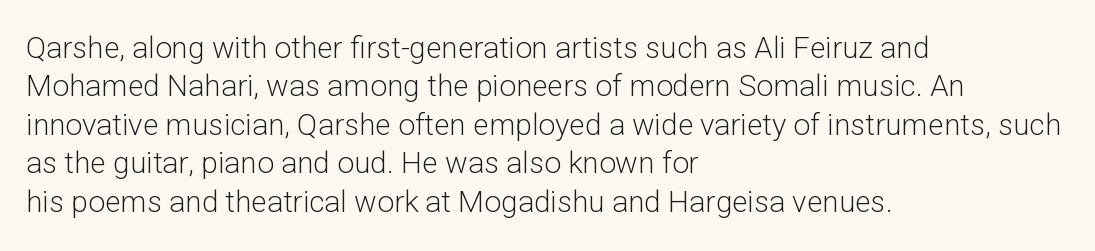
Glance below the letters and you will spot only blank space. Upright lettering throughout. Each letter's strokes conclude bluntly, with no projecting serifs. You could not count columns in this text — the font is proportionally spaced.
